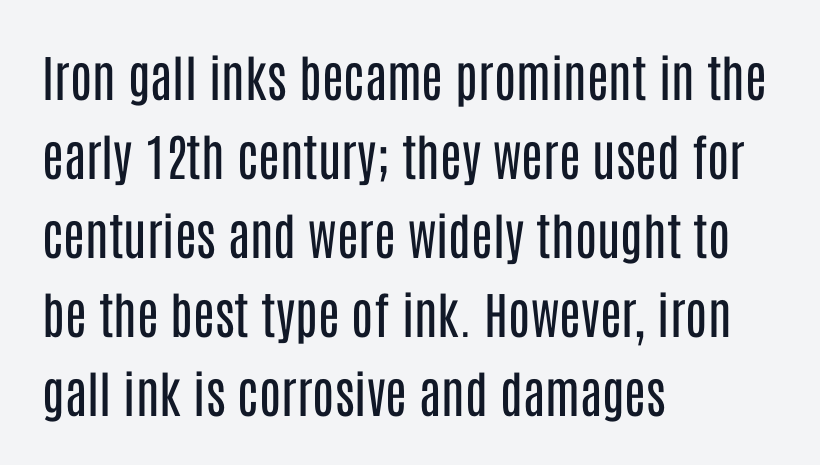
What stands out about the letter spacing? Nothing — it is the standard amount. Each letter keeps its own natural width here, so spacing adapts to shape. A clean baseline with only descenders dipping below it. Notice how descenders clear the ascenders below comfortably — that's standard leading. Ordinary non-slanted type is in use. The typesetting does not lean heavy: it is not bold.
